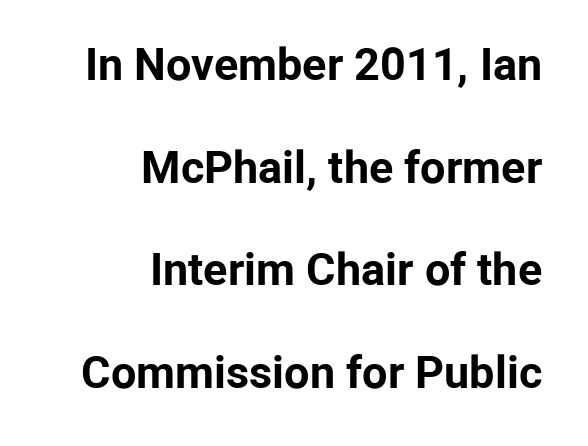
Does the copy run flush right? Yes — the right margin is perfectly even. Nobody touched the tracking dial on this one. This rendering features lettering with no underline. What kind of face is this? One without serifs — a sans.
